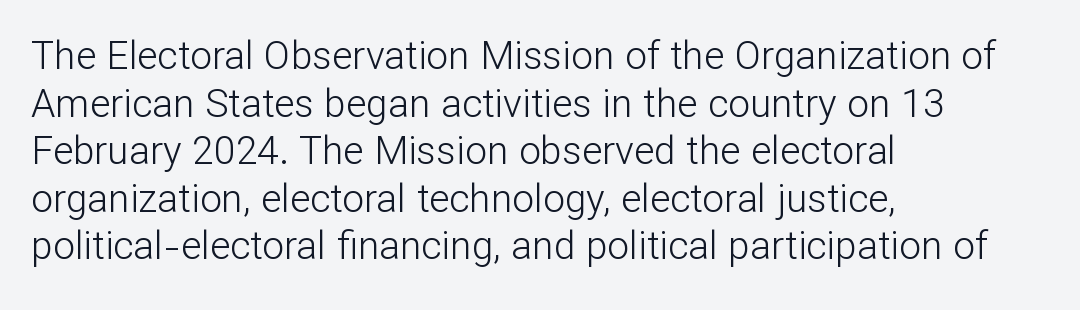
{"serif": "no", "italic": "no", "bold": "no", "weight": "light", "width": "normal", "stroke_contrast": "low", "x_height": "medium", "monospaced": "no", "underline": "no", "align": "left", "line_spacing_ratio": 1.22, "letter_spacing": "normal", "letter_spacing_em": 0.0, "glyph_px": 39}
